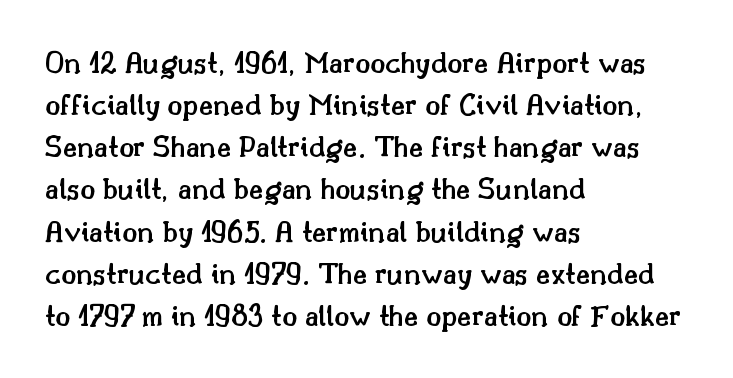
Q: Is the text bold? A: Semi-bold.
Q: Is the text italic (slanted)? A: No, it is upright.
Q: Is the typeface a serif or a sans-serif typeface? A: Serif.
Q: Is the text underlined? A: No.
Q: How is the paragraph aligned? A: Left-aligned.
Q: Is the spacing between letters normal or unusually wide? A: Normal.
Q: Is the spacing between lines tight, normal or loose? A: Normal.
Q: Width (condensed, normal, or wide)? A: Normal.
Q: Stroke contrast? A: Medium.
Q: x-height? A: Small.
Q: Monospaced? A: No.
